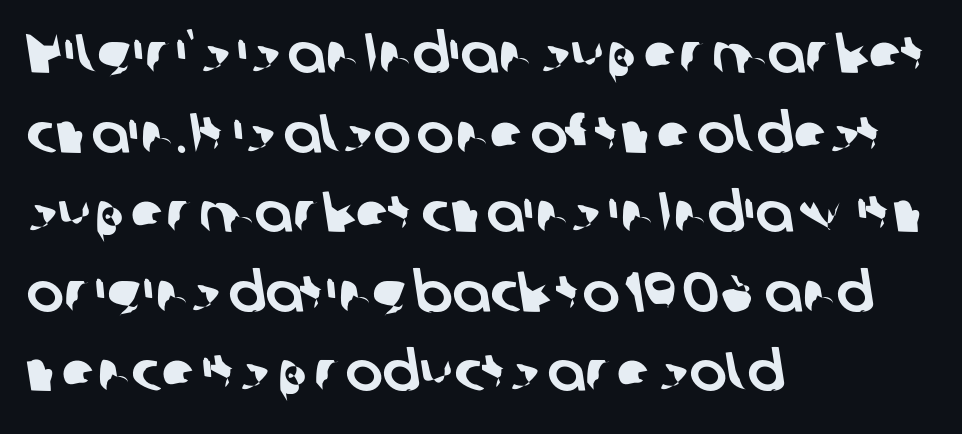
Q: Is the typeface a serif or a sans-serif typeface? A: Sans-serif.
Q: Is the text underlined? A: No.
Q: How is the paragraph aligned? A: Left-aligned.
Q: Is the spacing between letters normal or unusually wide? A: Normal.
Q: Is the spacing between lines tight, normal or loose? A: Normal.
Q: Width (condensed, normal, or wide)? A: Normal.
Q: Stroke contrast? A: Low.
Q: x-height? A: Medium.
Q: Monospaced? A: No.
